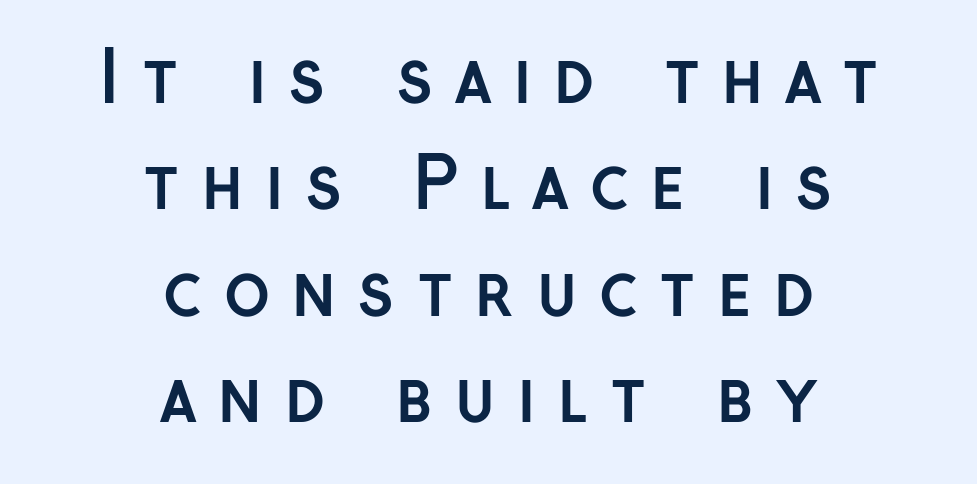
The whitespace from short lines is split evenly between both sides. The block of text has a typical density, with ordinary space between rows. The rendering shows plain stroke endings on the letterforms — a sans-serif design. Underline: absent. Do the characters align in a grid? No, the font is proportional. Compared with an ordinary text face, these strokes are far heavier — a full bold.
